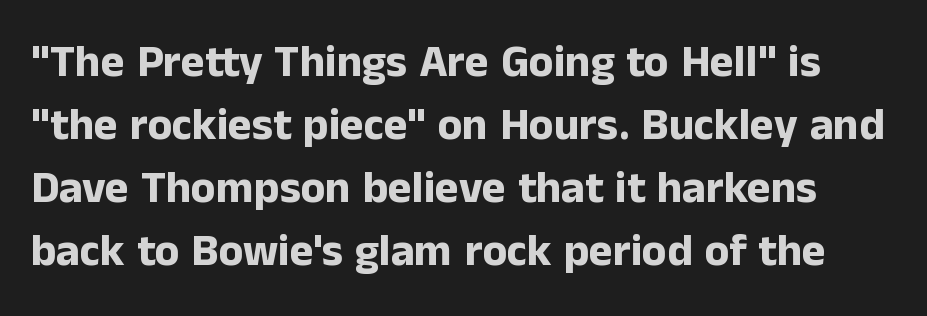
Look at the stroke-to-counter ratio: heavy, a bold. Underline: absent. Does the type have serifs? No, each stem ends abruptly. Default kerning and tracking; the words read as compact shapes.
